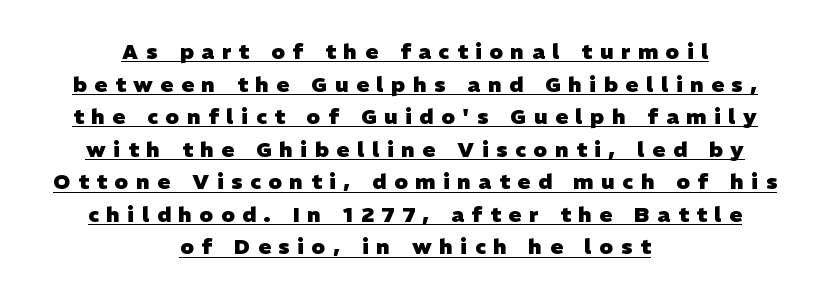
Q: Is the text bold? A: Yes.
Q: Is the text underlined? A: Yes.
Q: How is the paragraph aligned? A: Centered.
Q: Is the spacing between letters normal or unusually wide? A: Unusually wide.
Q: Is the spacing between lines tight, normal or loose? A: Normal.
